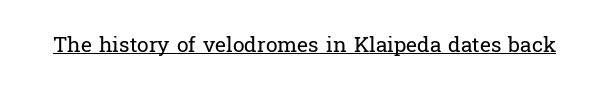
Italic: no, the glyphs are upright roman. You can see a thin bar hugging the bottom of the glyphs. Nothing heavy about these letters — not bold at all. Look at the tracking — it's just the regular setting, nothing added.
